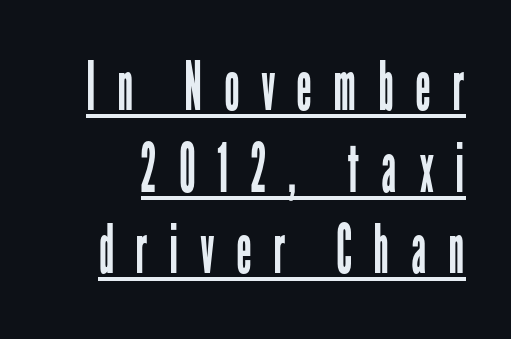
The typeface chosen for these lines omits serifs. Here the designer chose a conventional face with non-uniform glyph widths. Notice how a bar underscores the lettering throughout. Every character sits straight up, as roman type does. Tracking here is generous; glyphs stand well apart from one another.
